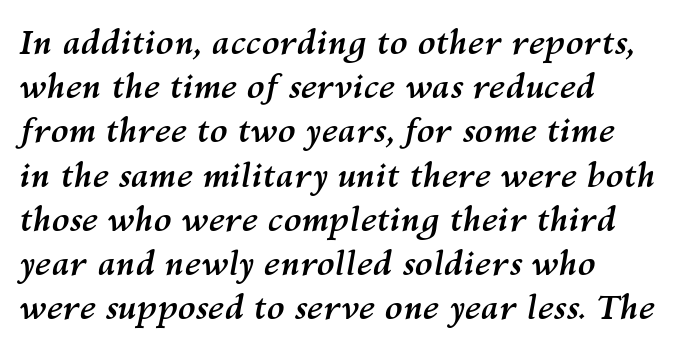
{"italic": "yes", "lean": "right", "slant_degrees": 10, "bold": "yes", "weight": "semibold", "width": "normal", "stroke_contrast": "medium", "x_height": "medium", "monospaced": "no", "underline": "no", "align": "left", "line_spacing": "normal", "line_spacing_ratio": 1.34, "letter_spacing": "normal", "letter_spacing_em": 0.0, "glyph_px": 33}
